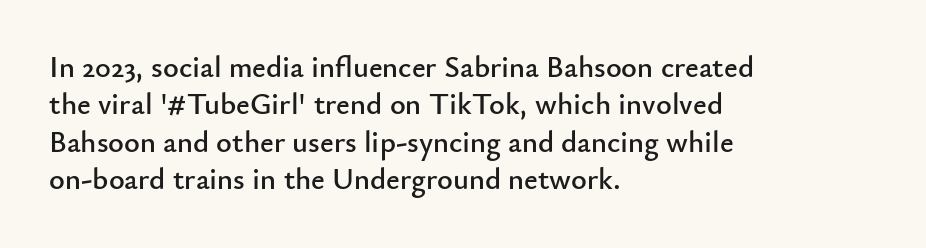
The image shows 30 px sans-serif type, upright; set left-aligned, normal line spacing (1.25x), normal letter spacing, not underlined; low stroke contrast and a small x-height.
